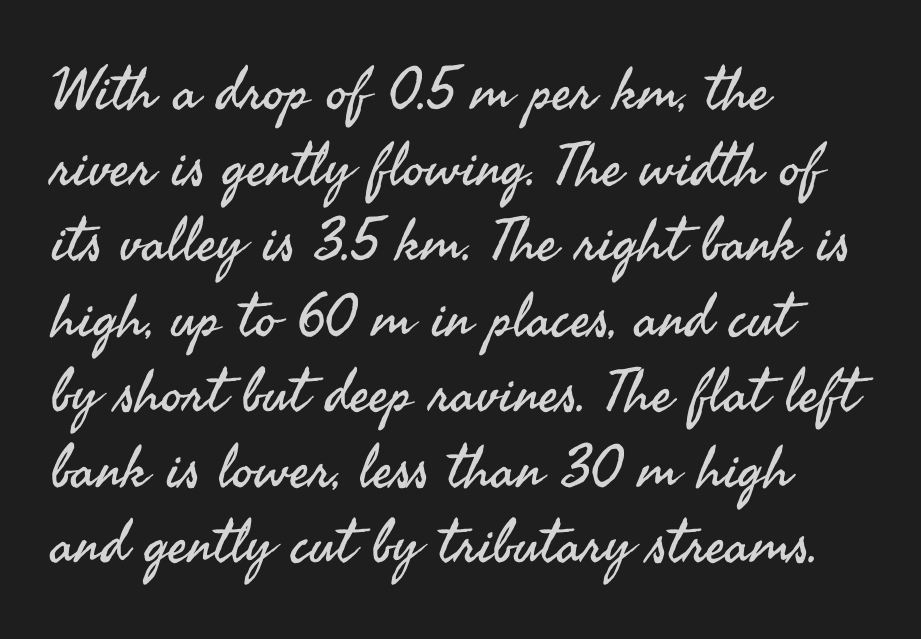
Q: Is the text bold? A: No.
Q: Is the text italic (slanted)? A: Yes.
Q: Is the typeface a serif or a sans-serif typeface? A: Sans-serif.
Q: Is the text underlined? A: No.
Q: How is the paragraph aligned? A: Left-aligned.
Q: Is the spacing between letters normal or unusually wide? A: Normal.
Q: Is the spacing between lines tight, normal or loose? A: Normal.
Q: Width (condensed, normal, or wide)? A: Normal.
Q: Stroke contrast? A: Medium.
Q: x-height? A: Small.
Q: Monospaced? A: No.
